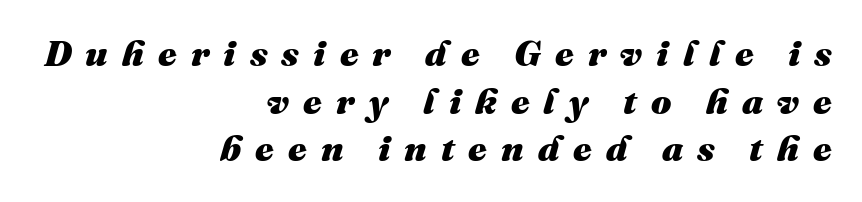
The image shows 36 px heavy type, italic (leaning right); set right-aligned, normal line spacing (1.32x), unusually wide letter spacing (+0.39 em), not underlined; medium stroke contrast and a medium x-height.
